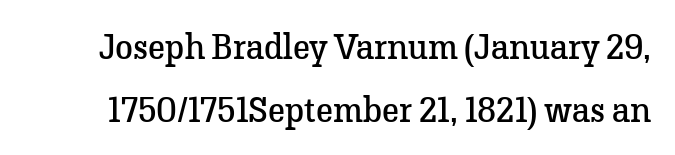
{"serif": "yes", "italic": "no", "bold": "no", "weight": "regular", "width": "normal", "stroke_contrast": "low", "x_height": "medium", "monospaced": "no", "underline": "no", "line_spacing_ratio": 1.75, "letter_spacing": "normal", "letter_spacing_em": 0.0, "glyph_px": 36}
